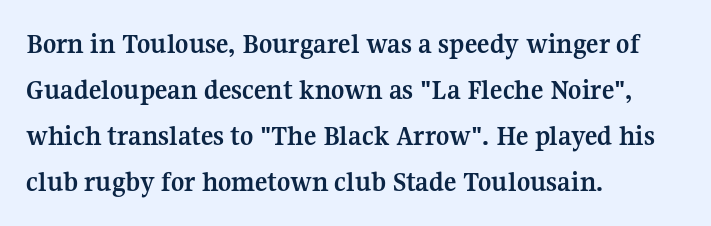
Q: Is the text bold? A: Yes.
Q: Is the text italic (slanted)? A: No, it is upright.
Q: Is the typeface a serif or a sans-serif typeface? A: Serif.
Q: Is the text underlined? A: No.
Q: How is the paragraph aligned? A: Left-aligned.
Q: Is the spacing between letters normal or unusually wide? A: Normal.
Q: Is the spacing between lines tight, normal or loose? A: Normal.
Q: Width (condensed, normal, or wide)? A: Normal.
Q: Stroke contrast? A: Medium.
Q: x-height? A: Medium.
Q: Monospaced? A: No.
